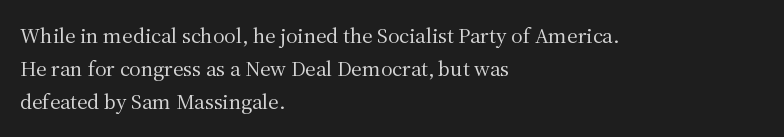
Q: Is the text bold? A: No.
Q: Is the text italic (slanted)? A: No, it is upright.
Q: Is the text underlined? A: No.
Q: How is the paragraph aligned? A: Left-aligned.
Q: Is the spacing between letters normal or unusually wide? A: Normal.
Q: Is the spacing between lines tight, normal or loose? A: Normal.
